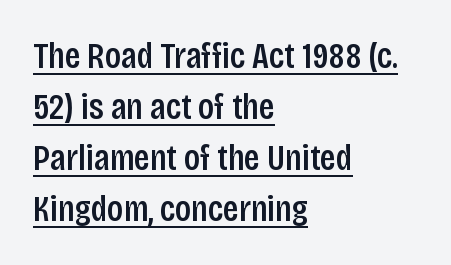
Letterform terminals end flat and unadorned throughout the passage. I'd describe the lettering as semibold — firm but not a full bold. Descenders here cross a horizontal rule under the line. This sample uses plain, unmodified letter spacing.
